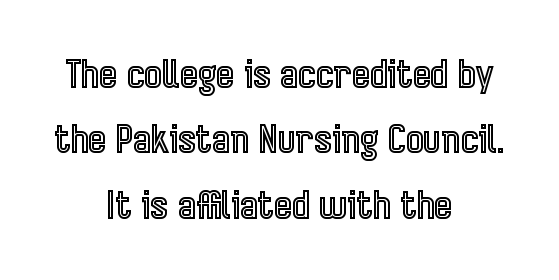
{"italic": "no", "width": "condensed", "x_height": "medium", "monospaced": "no", "underline": "no", "align": "center", "line_spacing_ratio": 1.72, "letter_spacing": "normal", "letter_spacing_em": 0.0, "glyph_px": 38}
